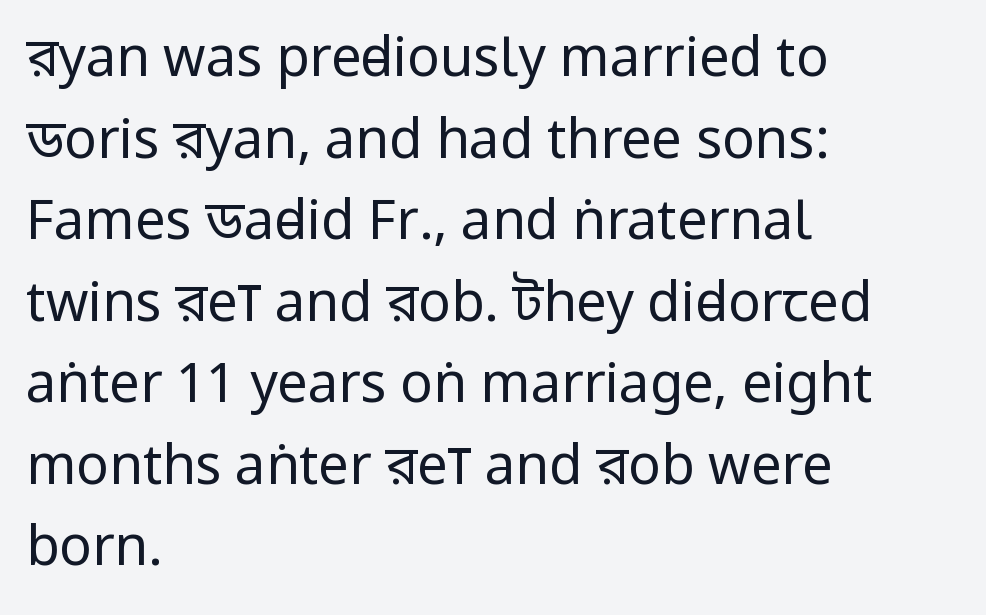
{"serif": "no", "italic": "no", "bold": "no", "weight": "regular", "width": "condensed", "stroke_contrast": "low", "x_height": "large", "monospaced": "no", "underline": "no", "align": "left", "line_spacing": "normal", "line_spacing_ratio": 1.51, "letter_spacing": "normal", "letter_spacing_em": 0.0, "glyph_px": 54}
